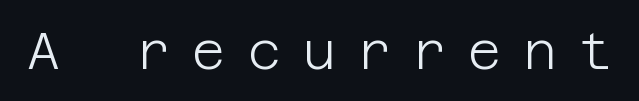
{"serif": "no", "italic": "no", "bold": "no", "weight": "light", "width": "normal", "stroke_contrast": "low", "x_height": "large", "underline": "no", "letter_spacing": "wide", "letter_spacing_em": 0.41, "glyph_px": 52}
